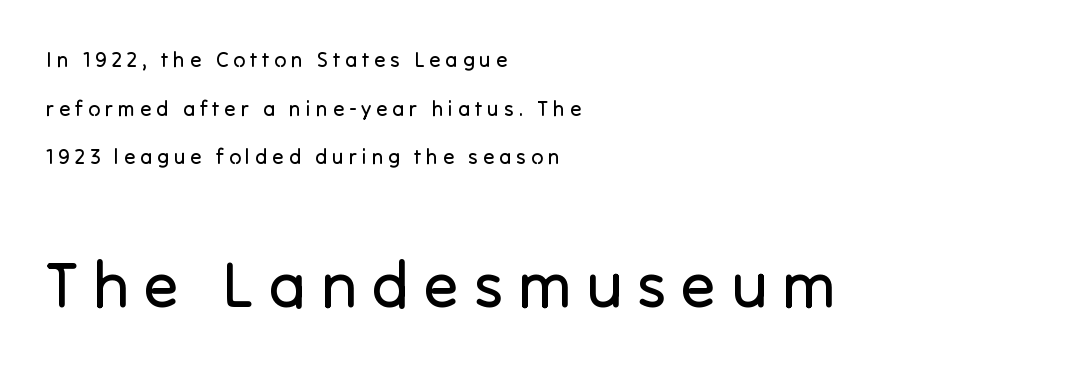
The image shows 64 px regular-weight sans-serif type, upright; set left-aligned, loose line spacing (2.32x), unusually wide letter spacing (+0.23 em), not underlined; the second (bottom) block is 3.05x larger; low stroke contrast and a medium x-height.
